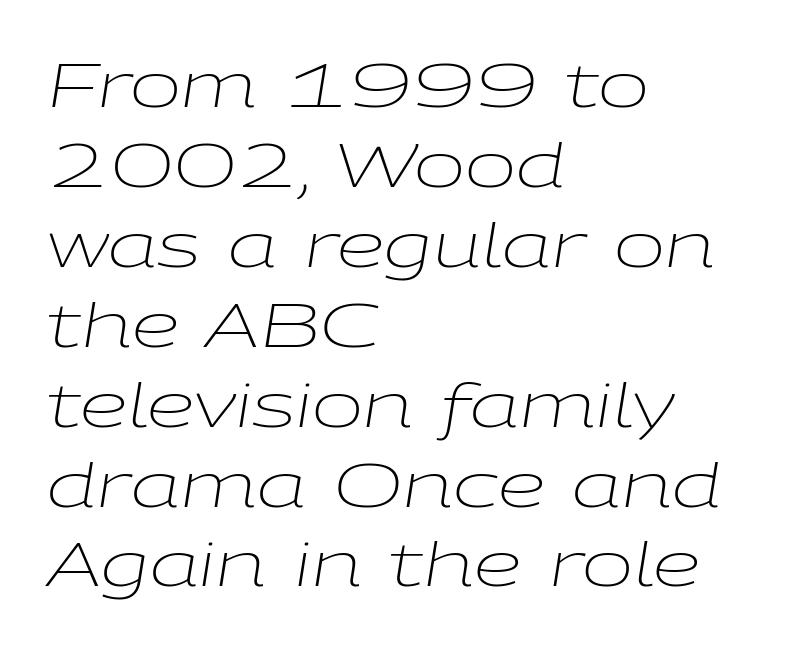
The area under the type is left untouched. The lettering tilts uniformly, giving the passage an italic look. Regular leading. Here the designer chose a conventional face with non-uniform glyph widths.
